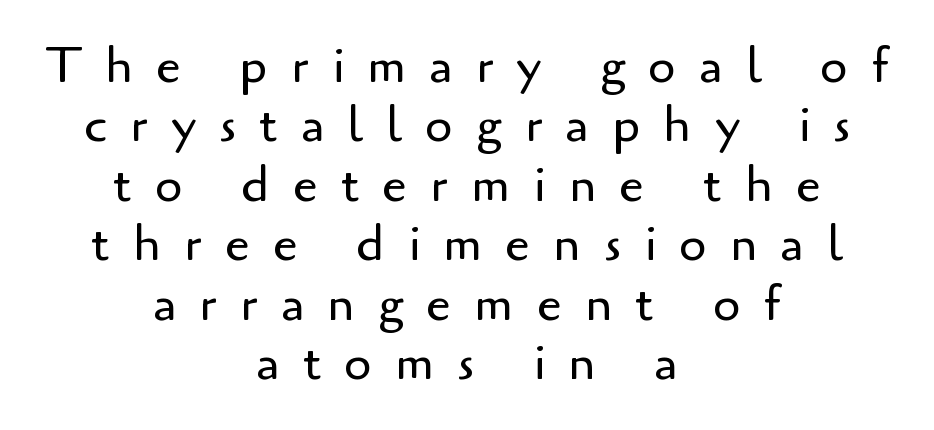
Q: Is the text bold? A: No.
Q: Is the text italic (slanted)? A: No, it is upright.
Q: Is the typeface a serif or a sans-serif typeface? A: Sans-serif.
Q: Is the text underlined? A: No.
Q: How is the paragraph aligned? A: Centered.
Q: Is the spacing between letters normal or unusually wide? A: Unusually wide.
Q: Width (condensed, normal, or wide)? A: Normal.
Q: Stroke contrast? A: Low.
Q: x-height? A: Small.
Q: Monospaced? A: No.
